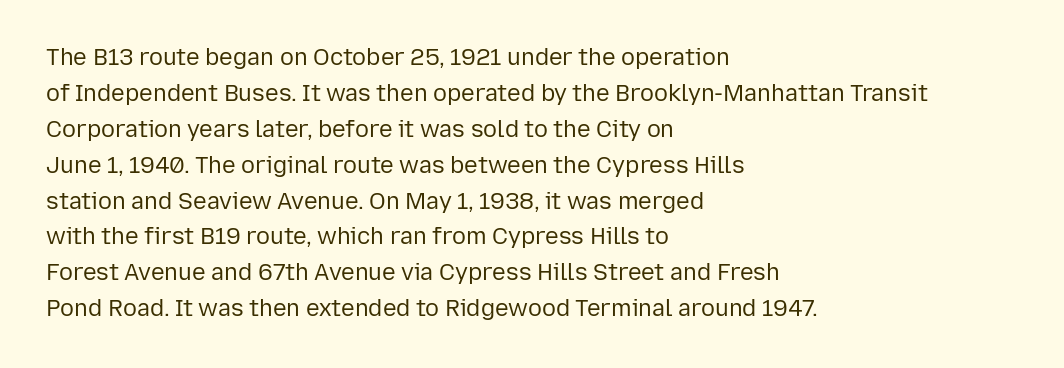
The image shows 23 px text type, upright; set left-aligned, normal line spacing (1.56x), normal letter spacing, not underlined.
